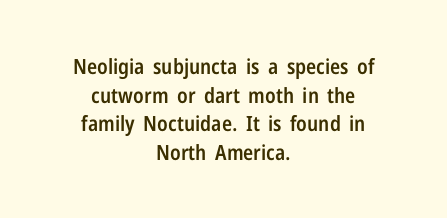
{"italic": "no", "bold": "semi", "underline": "no", "align": "center", "line_spacing": "normal", "line_spacing_ratio": 1.36, "letter_spacing": "normal", "letter_spacing_em": 0.0, "glyph_px": 21}
